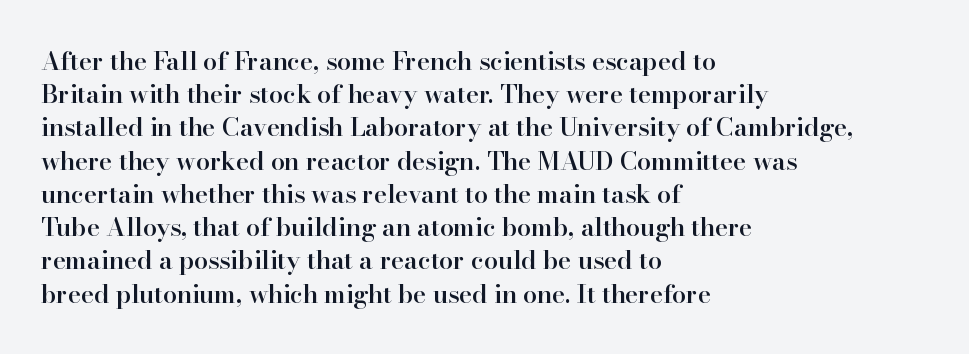
The image shows 25 px text type, upright; set left-aligned, normal line spacing (1.33x), normal letter spacing, not underlined.
